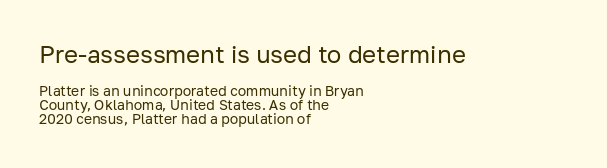
The image shows 24 px text type, upright; set left-aligned, tight line spacing (1.0x), normal letter spacing, not underlined; the first (top) block is 1.71x larger.
